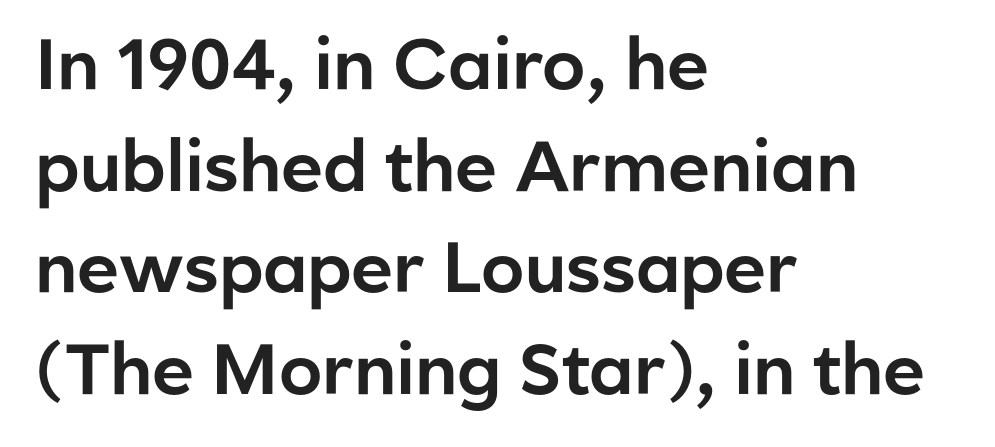
Q: Is the text italic (slanted)? A: No, it is upright.
Q: Is the typeface a serif or a sans-serif typeface? A: Sans-serif.
Q: Is the text underlined? A: No.
Q: How is the paragraph aligned? A: Left-aligned.
Q: Is the spacing between letters normal or unusually wide? A: Normal.
Q: Is the spacing between lines tight, normal or loose? A: Normal.
Q: Width (condensed, normal, or wide)? A: Normal.
Q: Stroke contrast? A: Low.
Q: x-height? A: Medium.
Q: Monospaced? A: No.
